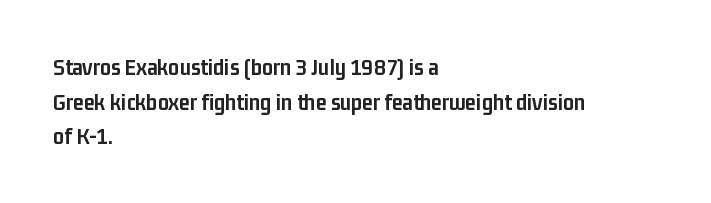
Rule under the text: the space is simply empty. Nothing unusual about the tracking: characters are spaced as the font intends. Leading: standard. This sample uses an upright cut, with every glyph sitting square on the baseline. Set as a true bold cut, around the 700 mark. Line beginnings align vertically; line endings do not.
